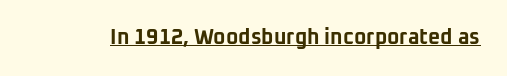
{"italic": "no", "bold": "yes", "underline": "yes", "letter_spacing": "normal", "letter_spacing_em": 0.0, "glyph_px": 21}
